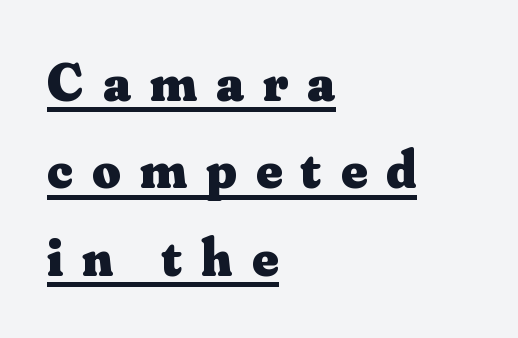
Posture: upright roman. Baseline-to-baseline distance is the conventional proportion of letter height. If you drew a ruler down the left edge, every line would touch it. Looks like regular typesetting: each glyph gets only the width it needs. The tracking reads as deliberately expanded to a designer's eye. Like a heading marked for emphasis, these lines bear an underscore.
